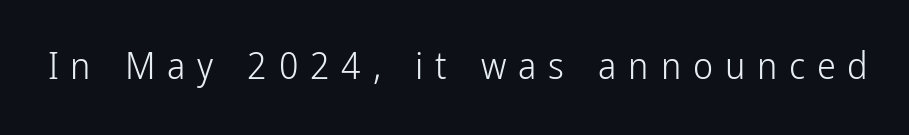
The image shows 38 px light, condensed sans-serif type, upright; set unusually wide letter spacing (+0.31 em), not underlined; low stroke contrast and a medium x-height.
